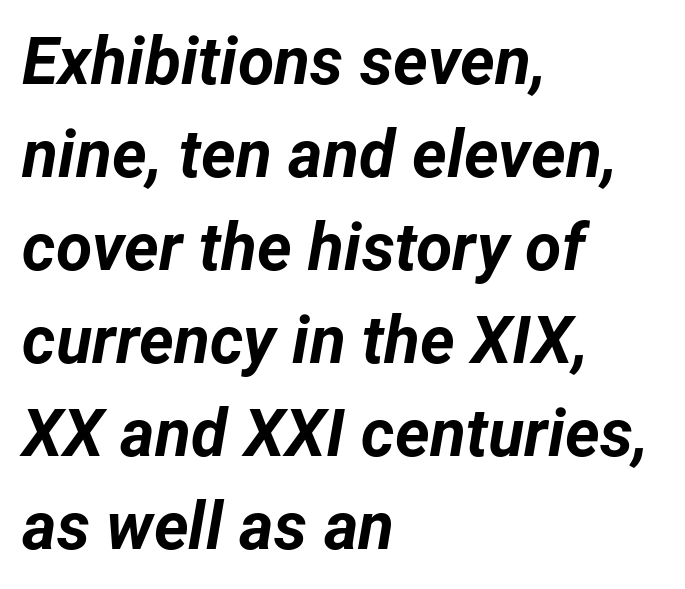
{"italic": "yes", "lean": "right", "slant_degrees": 12, "bold": "yes", "weight": "bold", "width": "normal", "stroke_contrast": "low", "x_height": "medium", "monospaced": "no", "underline": "no", "align": "left", "line_spacing": "normal", "line_spacing_ratio": 1.41, "letter_spacing": "normal", "letter_spacing_em": 0.0, "glyph_px": 66}
